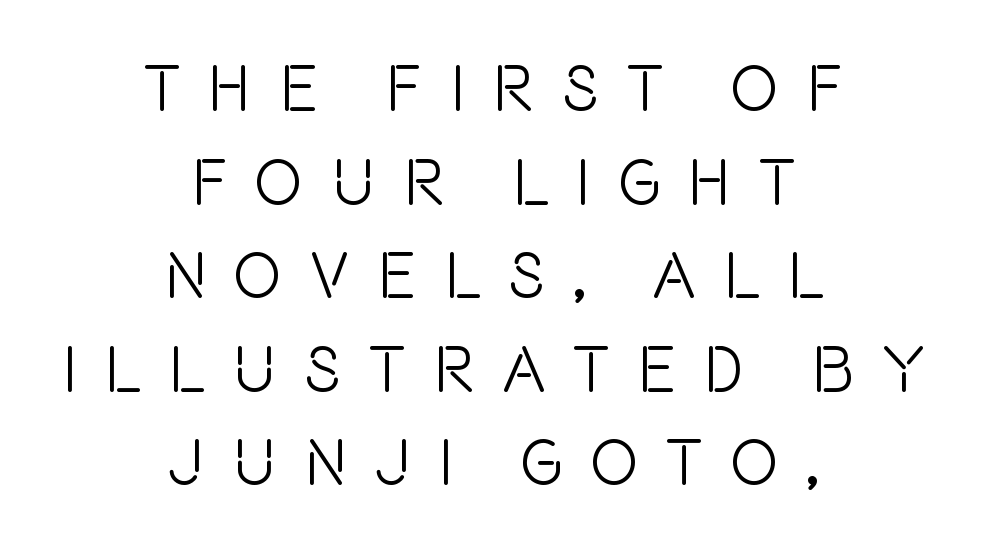
Q: Is the text bold? A: No.
Q: Is the text italic (slanted)? A: No, it is upright.
Q: Is the typeface a serif or a sans-serif typeface? A: Sans-serif.
Q: Is the text underlined? A: No.
Q: How is the paragraph aligned? A: Centered.
Q: Is the spacing between letters normal or unusually wide? A: Unusually wide.
Q: Is the spacing between lines tight, normal or loose? A: Normal.
Q: Width (condensed, normal, or wide)? A: Condensed.
Q: Stroke contrast? A: Low.
Q: x-height? A: Large.
Q: Monospaced? A: No.
